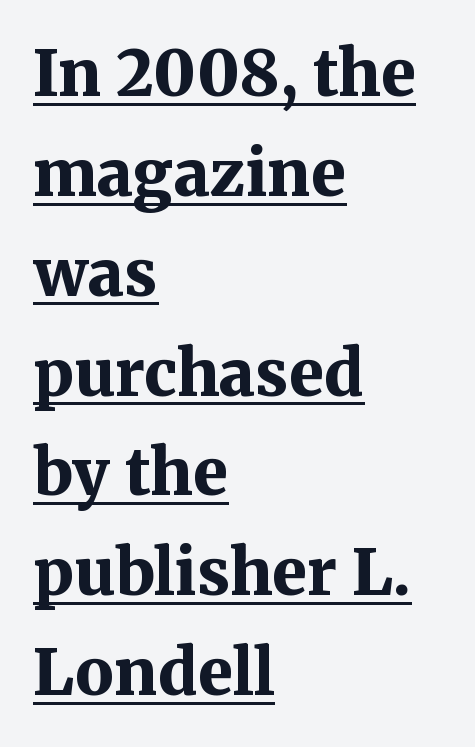
The image shows 64 px bold serif type, upright; set left-aligned, normal line spacing (1.56x), normal letter spacing, underlined; medium stroke contrast and a medium x-height.
